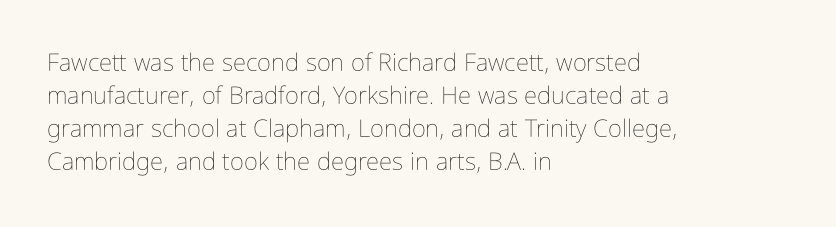
The image shows 24 px text type, upright; set left-aligned, normal line spacing (1.37x), normal letter spacing, not underlined.
